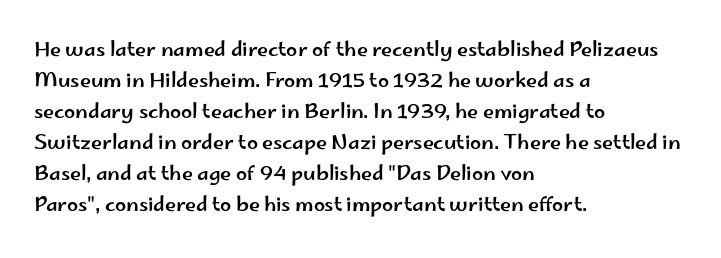
Layout note: lines flush left. Designer's note — italics off, roman on. The baseline area is clear. Reading down the column, the eye jumps a familiar distance to each next line. Default kerning and tracking; the words read as compact shapes.
